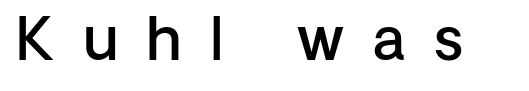
Q: Is the text bold? A: Semi-bold.
Q: Is the text italic (slanted)? A: No, it is upright.
Q: Is the typeface a serif or a sans-serif typeface? A: Sans-serif.
Q: Is the text underlined? A: No.
Q: Is the spacing between letters normal or unusually wide? A: Unusually wide.
Q: Width (condensed, normal, or wide)? A: Normal.
Q: Stroke contrast? A: Low.
Q: x-height? A: Medium.
Q: Monospaced? A: No.
